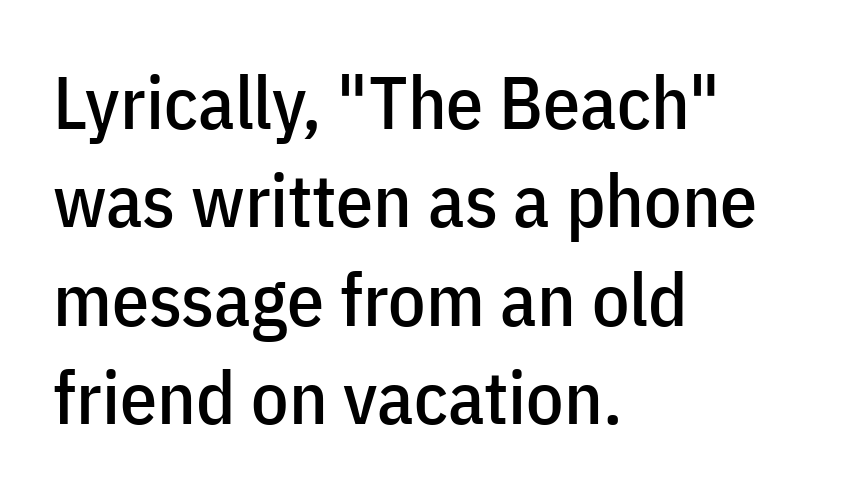
Q: Is the text italic (slanted)? A: No, it is upright.
Q: Is the typeface a serif or a sans-serif typeface? A: Sans-serif.
Q: Is the text underlined? A: No.
Q: How is the paragraph aligned? A: Left-aligned.
Q: Is the spacing between letters normal or unusually wide? A: Normal.
Q: Is the spacing between lines tight, normal or loose? A: Normal.
Q: Width (condensed, normal, or wide)? A: Condensed.
Q: Stroke contrast? A: Low.
Q: x-height? A: Medium.
Q: Monospaced? A: No.
